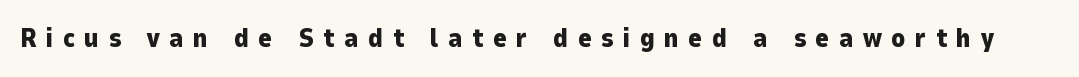
The image shows 26 px bold type, upright; set unusually wide letter spacing (+0.36 em), not underlined.
